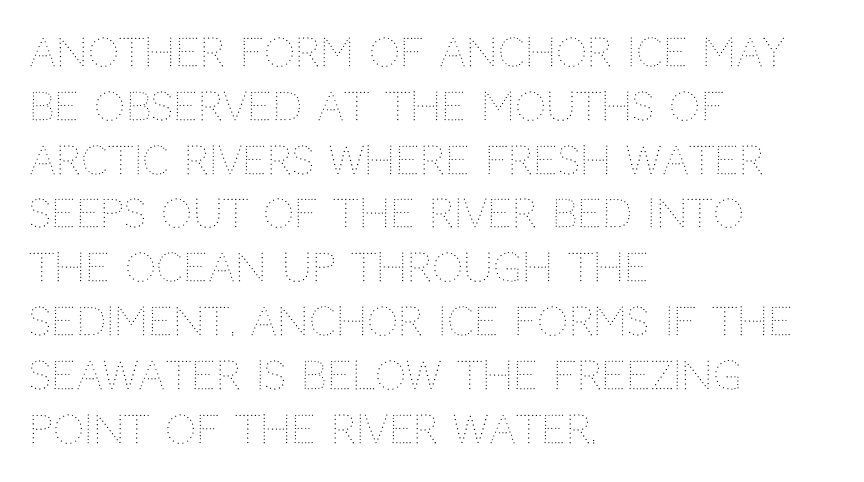
The specimen omits any rule beneath the text block's lines. Baseline-to-baseline distance is the conventional proportion of letter height. Spacing between characters is what you'd get straight out of the box. Italic: no, the glyphs are upright roman. Teacher's note: observe the even left margin — that is flush-left alignment.
